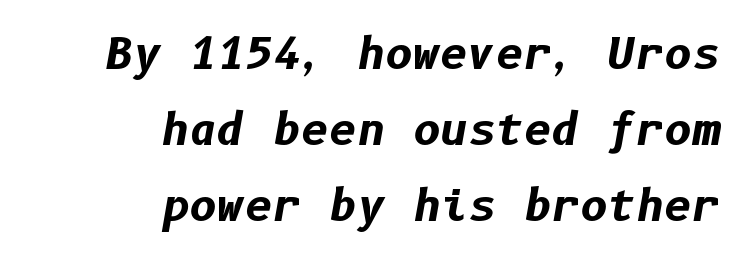
The image shows 43 px bold type, italic (leaning right); set right-aligned, line spacing 1.77x, normal letter spacing, not underlined; low stroke contrast and a medium x-height.
